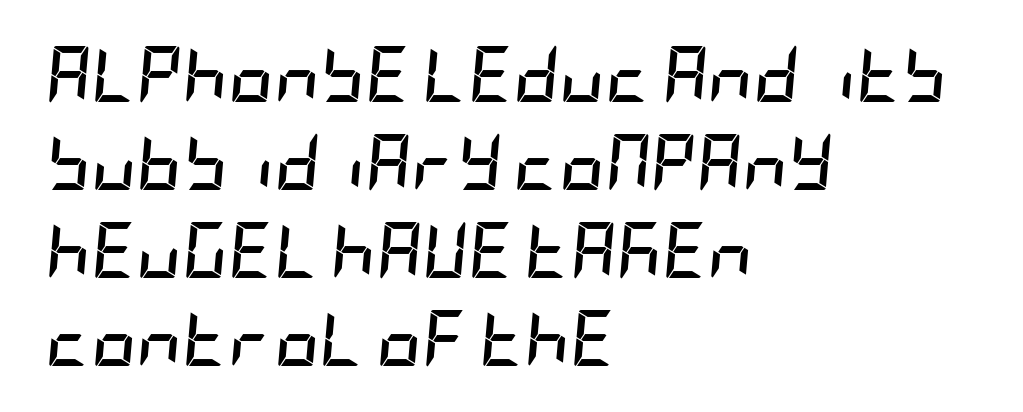
{"italic": "yes", "lean": "right", "slant_degrees": 5, "bold": "yes", "weight": "semibold", "width": "condensed", "stroke_contrast": "low", "x_height": "large", "underline": "no", "align": "left", "line_spacing": "normal", "line_spacing_ratio": 1.57, "letter_spacing": "normal", "letter_spacing_em": 0.0, "glyph_px": 56}
